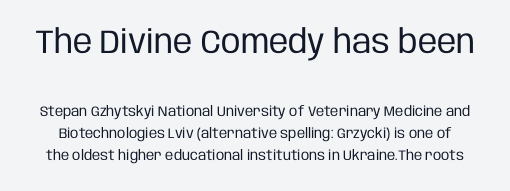
{"serif": "no", "italic": "no", "bold": "no", "weight": "regular", "width": "condensed", "stroke_contrast": "low", "x_height": "large", "monospaced": "no", "underline": "no", "line_spacing": "normal", "line_spacing_ratio": 1.57, "letter_spacing": "normal", "letter_spacing_em": 0.0, "larger_block": "first", "size_ratio": 2.36, "glyph_px": 33}
